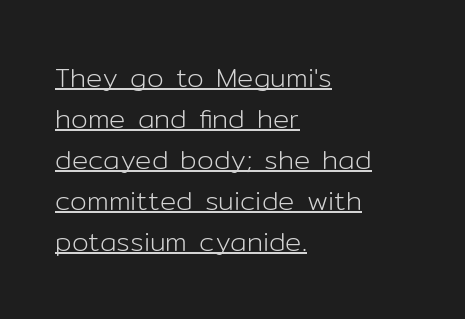
The setting favours the left margin, as ordinary paragraphs usually do. What's the leading like? Ordinary, nothing unusual. Compared with a typical body face, this is equally light or lighter still. This is the regular roman posture of the typeface. A continuous stroke trails under the words, as in a hyperlink. The line texture is even and compact thanks to regular tracking.
